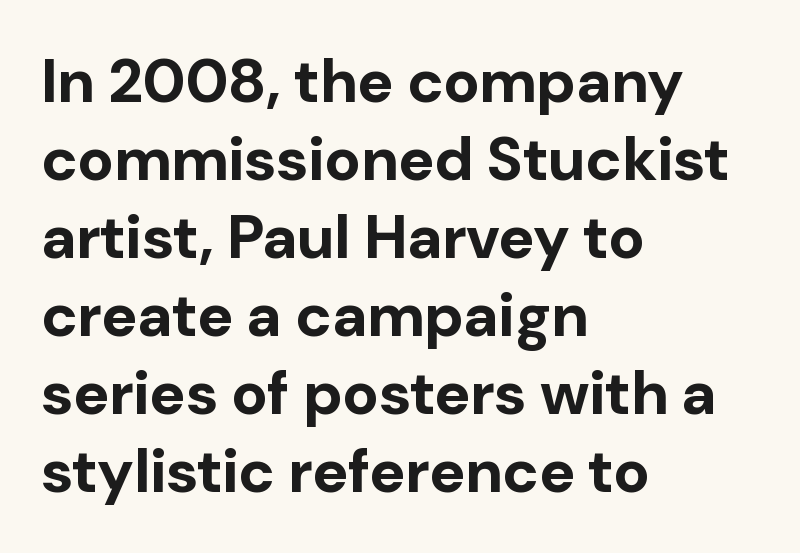
Successive baselines arrive at the customary interval. This sample is left-justified, so line endings fall wherever the words run out. Italic: no, the glyphs are upright roman. Check under the words: just untouched page. Students, note that the glyphs here touch the page at normal intervals.
